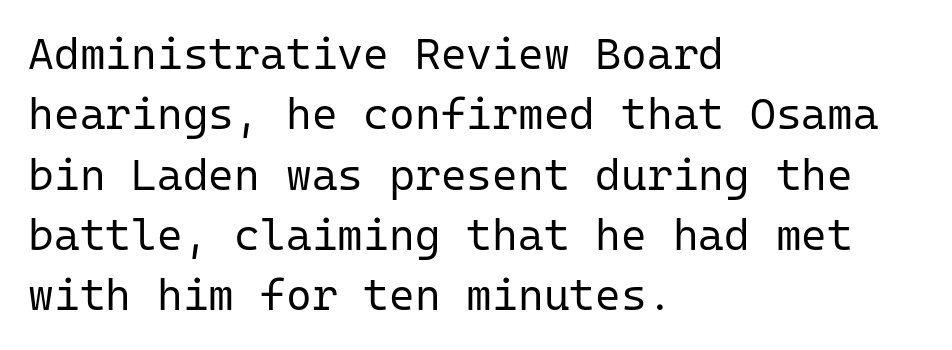
Q: Is the text bold? A: No.
Q: Is the text italic (slanted)? A: No, it is upright.
Q: Is the typeface a serif or a sans-serif typeface? A: Sans-serif.
Q: Is the text underlined? A: No.
Q: How is the paragraph aligned? A: Left-aligned.
Q: Is the spacing between letters normal or unusually wide? A: Normal.
Q: Is the spacing between lines tight, normal or loose? A: Normal.
Q: Width (condensed, normal, or wide)? A: Normal.
Q: Stroke contrast? A: Low.
Q: x-height? A: Medium.
Q: Monospaced? A: Yes.
